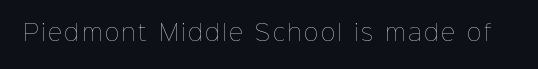
The image shows 22 px text type, upright; set not underlined.
